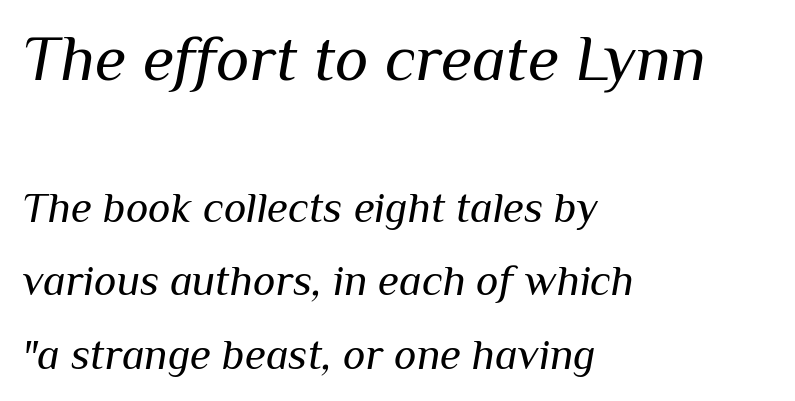
The typesetting does not lean heavy: it is not bold. Honestly, there is no underline to notice here at all. Italic? Definitely — the glyphs are oblique. In this sample the first text group is rendered at the bigger scale. The letters sit at their default tracking, neither squeezed nor spread. The lines are quadded left.
